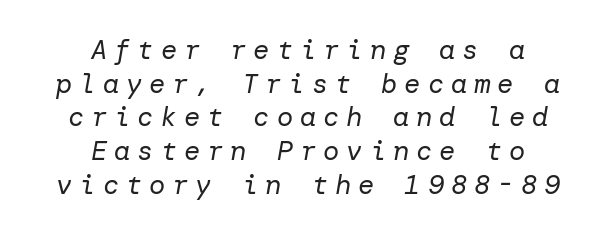
{"italic": "yes", "lean": "right", "slant_degrees": 10, "bold": "no", "underline": "no", "align": "center", "line_spacing": "normal", "line_spacing_ratio": 1.25, "letter_spacing": "wide", "letter_spacing_em": 0.26, "glyph_px": 27}
